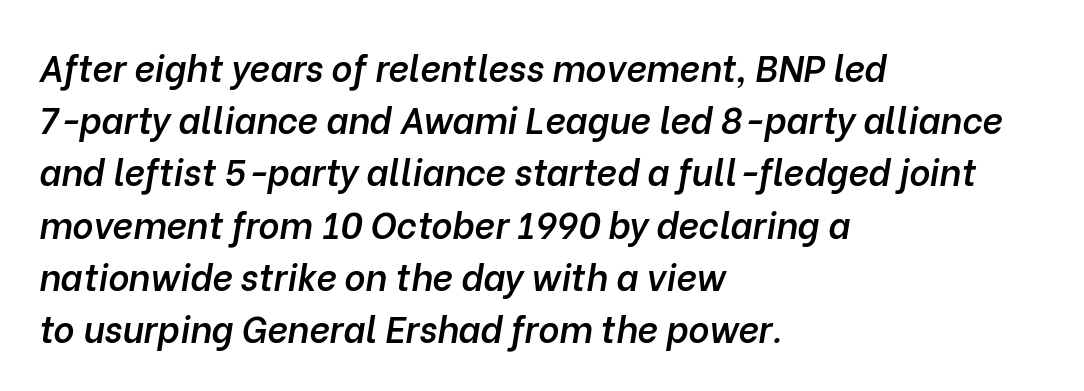
The image shows 36 px semibold type, italic (leaning right); set left-aligned, normal line spacing (1.45x), normal letter spacing, not underlined; low stroke contrast and a medium x-height.
